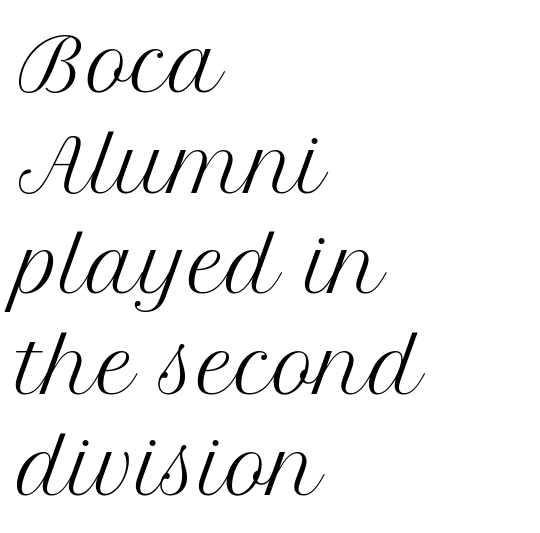
The image shows 73 px regular-weight type; set left-aligned, normal line spacing (1.38x), normal letter spacing, not underlined; medium stroke contrast and a medium x-height.
